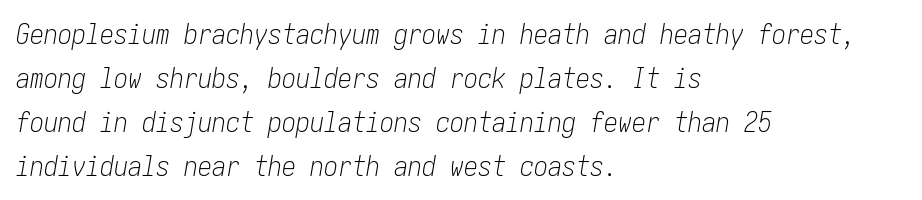
The text carries the slant typical of an italic or oblique font. Normally led — the rows are evenly, conventionally spaced. No extra ink here — the face is not bold. The lines in this sample share a left origin and differ only in where they stop. The line texture is even and compact thanks to regular tracking. The passage shown is not underscored anywhere.
